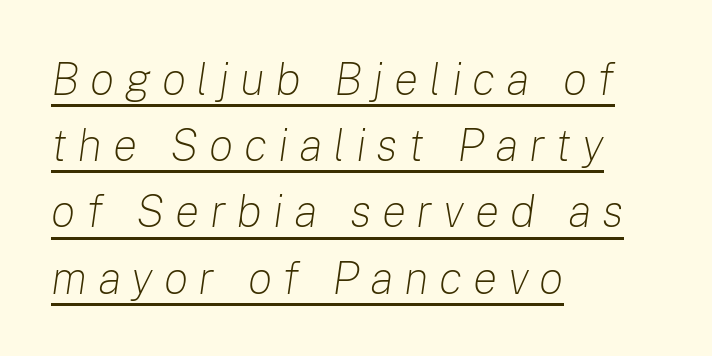
{"italic": "yes", "lean": "right", "slant_degrees": 8, "bold": "no", "weight": "light", "width": "normal", "stroke_contrast": "low", "x_height": "medium", "monospaced": "no", "underline": "yes", "align": "left", "line_spacing": "normal", "line_spacing_ratio": 1.44, "letter_spacing": "wide", "letter_spacing_em": 0.23, "glyph_px": 46}
